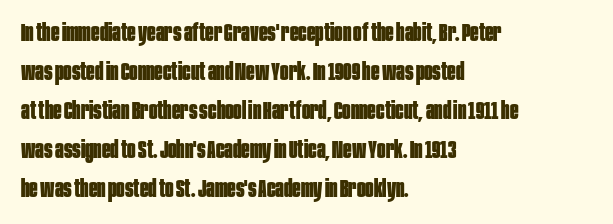
The image shows 25 px bold type, upright; set left-aligned, normal line spacing (1.56x), normal letter spacing, not underlined.
